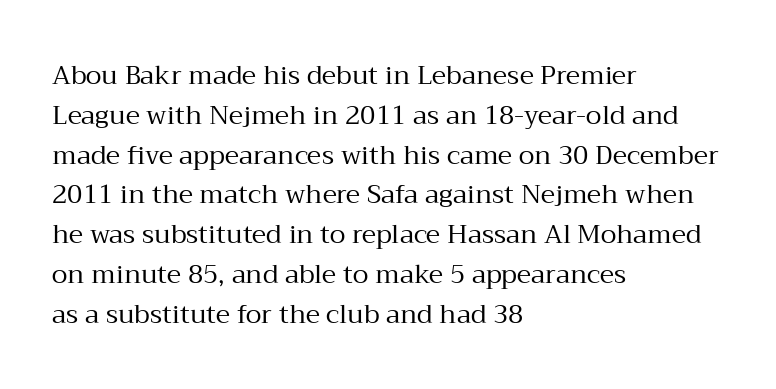
Nobody touched the tracking dial on this one. Line starts are locked; line ends wander. The block of text has a typical density, with ordinary space between rows. The glyphs are unaccompanied by any horizontal stroke below them. Notice how the stems are strictly vertical — no italics here. These glyphs show unthickened strokes, regular width or finer.
